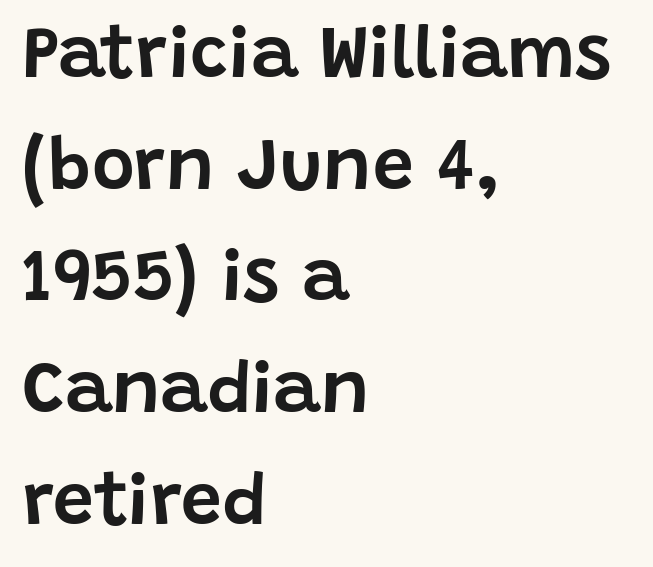
The letters sit at their default tracking, neither squeezed nor spread. Font category for this specimen: sans-serif. Just letters on the line, the space beneath them empty. The passage shown stacks its lines at a standard gap. The typesetter chose a ragged-right arrangement here.
